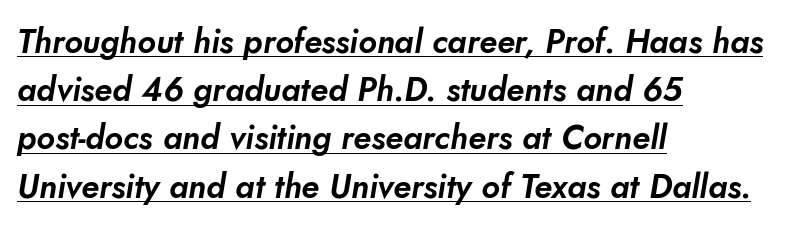
What's the leading like? Ordinary, nothing unusual. The rendering anchors every line to the left-hand side. The face used here is proportionally spaced, like ordinary book or web type. The type is set solid horizontally, with unmodified tracking. Nothing sits at the stroke ends, so this counts as sans-serif. Caption: lettering with a line underneath.
